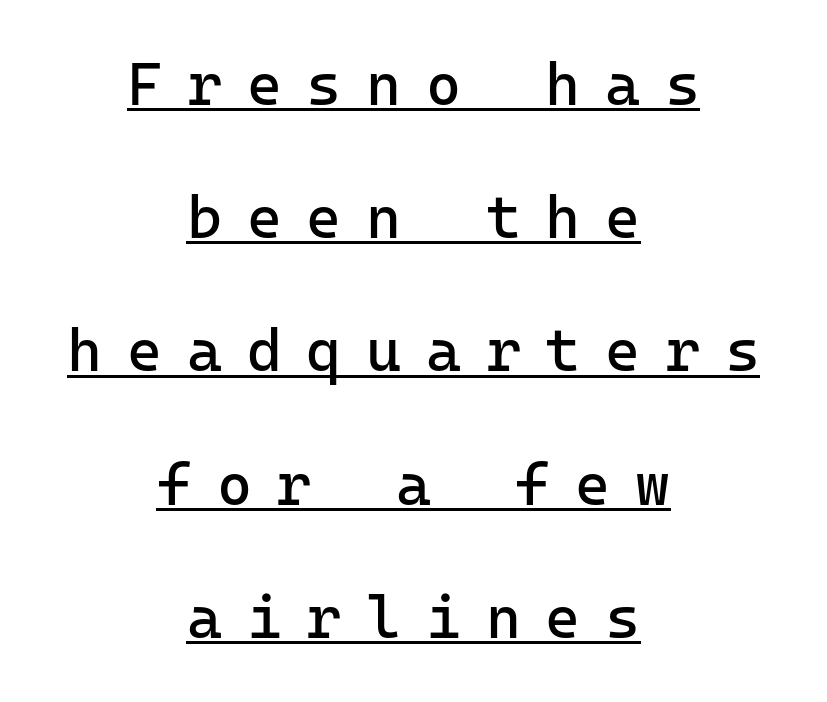
This rendering features underlined lettering. Each letter, wide or thin by design, is forced into the same width here. I'd call this a sans setting — the letters go barefoot. In terms of posture, this sample is upright. On a weight scale, this lands at 450 or below.
